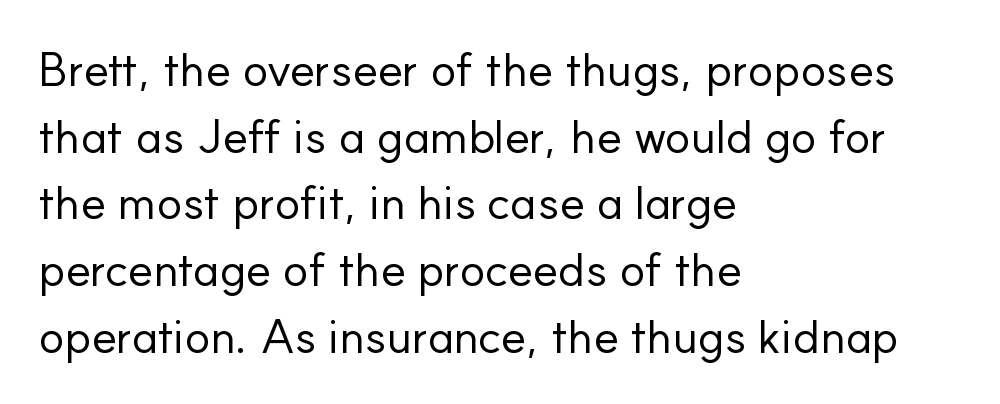
{"serif": "no", "italic": "no", "bold": "no", "weight": "regular", "width": "normal", "stroke_contrast": "low", "x_height": "small", "monospaced": "no", "underline": "no", "align": "left", "line_spacing": "normal", "line_spacing_ratio": 1.39, "letter_spacing": "normal", "letter_spacing_em": 0.0, "glyph_px": 48}
